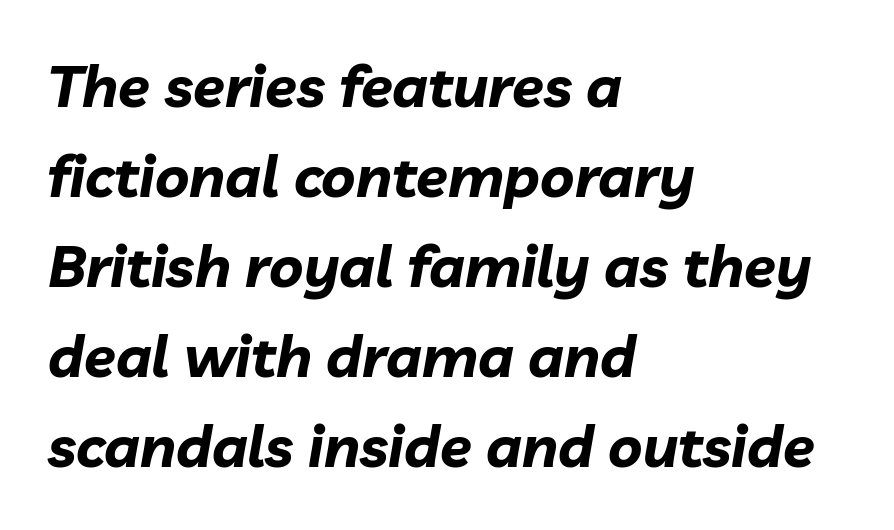
{"italic": "yes", "lean": "right", "slant_degrees": 10, "bold": "yes", "weight": "bold", "width": "normal", "stroke_contrast": "low", "x_height": "medium", "monospaced": "no", "underline": "no", "align": "left", "line_spacing": "normal", "line_spacing_ratio": 1.55, "letter_spacing": "normal", "letter_spacing_em": 0.0, "glyph_px": 58}
